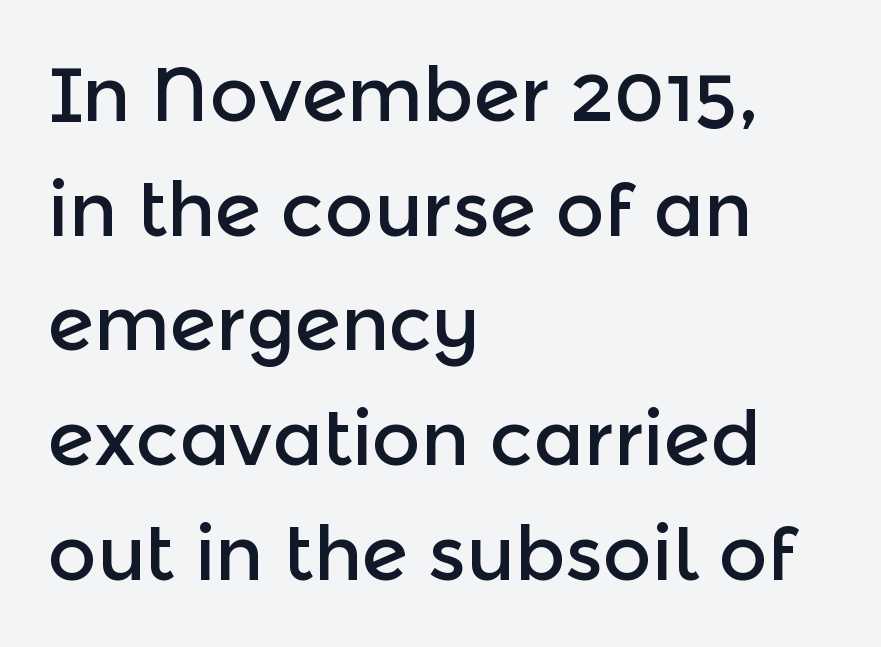
To sum up the face: it is a sans, with no serifs. Quick note: interline space is typical. Nope, not italic — everything's standing straight. This sample uses plain, unmodified letter spacing. This rendering features lettering with no underline.
